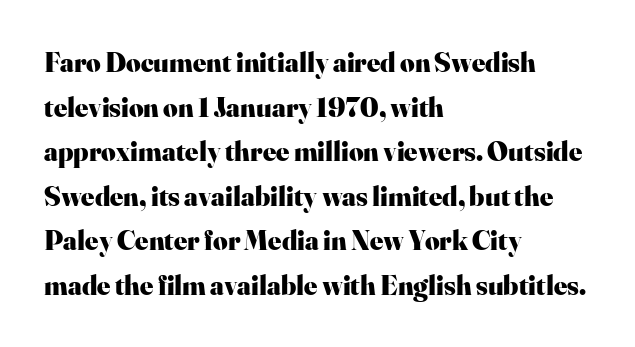
{"serif": "yes", "italic": "no", "bold": "yes", "weight": "heavy", "width": "normal", "stroke_contrast": "high", "x_height": "small", "monospaced": "no", "underline": "no", "align": "left", "line_spacing": "normal", "line_spacing_ratio": 1.59, "letter_spacing": "normal", "letter_spacing_em": 0.0, "glyph_px": 28}
